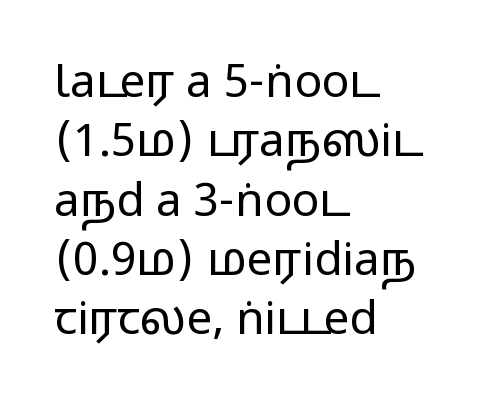
{"serif": "no", "italic": "no", "bold": "no", "weight": "regular", "width": "wide", "stroke_contrast": "low", "x_height": "medium", "monospaced": "no", "underline": "no", "align": "left", "line_spacing": "normal", "line_spacing_ratio": 1.29, "letter_spacing": "normal", "letter_spacing_em": 0.0, "glyph_px": 46}
